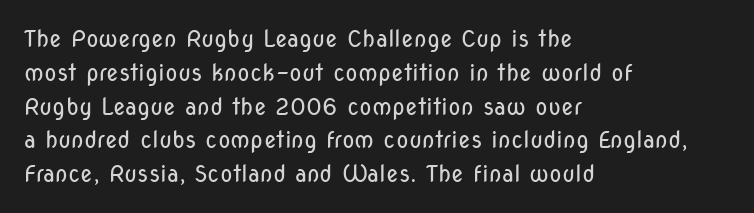
{"italic": "no", "bold": "no", "underline": "no", "align": "left", "line_spacing": "normal", "line_spacing_ratio": 1.47, "letter_spacing": "normal", "letter_spacing_em": 0.0, "glyph_px": 23}
